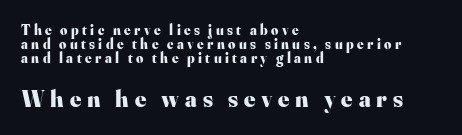
{"italic": "no", "bold": "yes", "underline": "no", "align": "left", "line_spacing": "tight", "line_spacing_ratio": 1.01, "letter_spacing": "wide", "letter_spacing_em": 0.24, "larger_block": "second", "size_ratio": 1.71, "glyph_px": 24}
